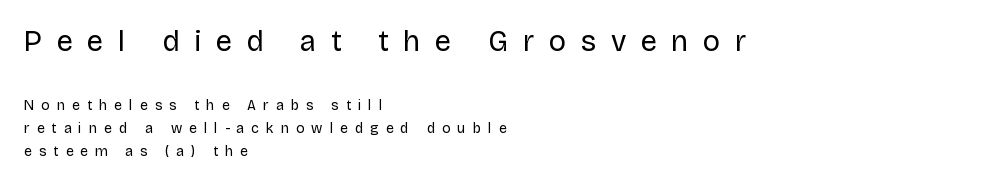
Spacing between characters has been opened up far beyond the box default. Font category for this specimen: sans-serif. A typesetter would call this leading conventional body-copy spacing. The weight would be labelled regular, book, light, or lighter still.
